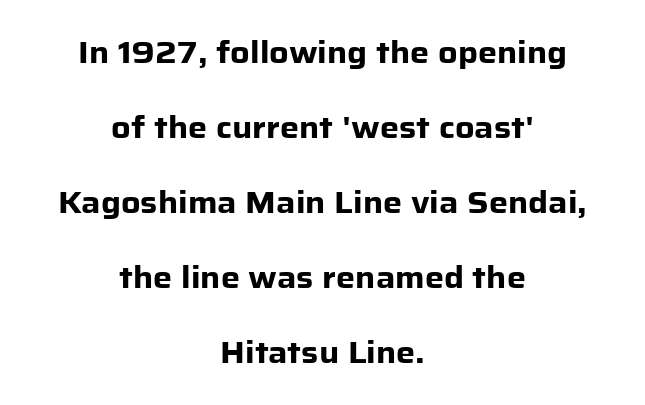
The letters stand straight up with perfectly vertical stems. Caption: bold face, heavy strokes. Words float on clear page, feet unadorned. Horizontally, the lines are justified to the midpoint only.
